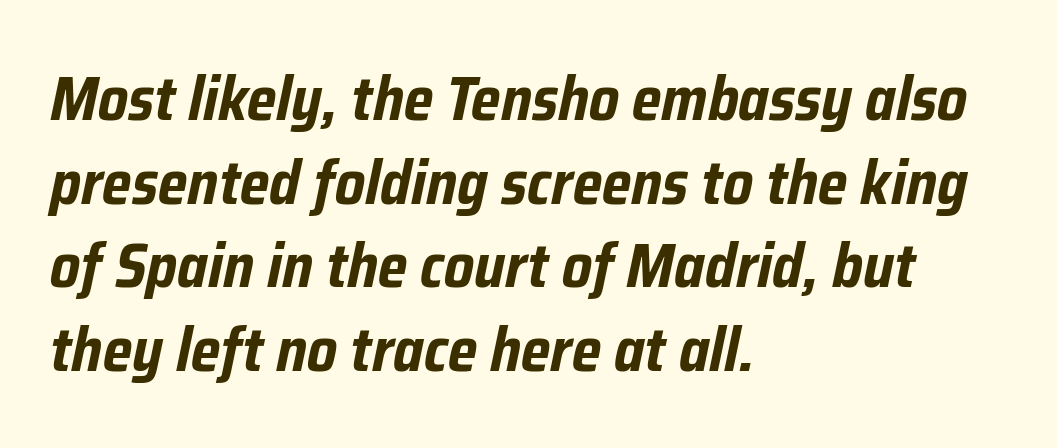
{"italic": "yes", "lean": "right", "slant_degrees": 12, "bold": "yes", "weight": "bold", "width": "condensed", "stroke_contrast": "low", "x_height": "medium", "monospaced": "no", "underline": "no", "align": "left", "line_spacing": "normal", "line_spacing_ratio": 1.37, "letter_spacing": "normal", "letter_spacing_em": 0.0, "glyph_px": 61}
